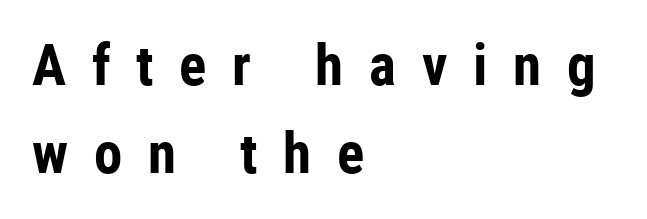
{"serif": "no", "italic": "no", "bold": "yes", "weight": "bold", "width": "condensed", "stroke_contrast": "low", "x_height": "medium", "monospaced": "no", "underline": "no", "align": "left", "line_spacing": "normal", "line_spacing_ratio": 1.54, "letter_spacing": "wide", "letter_spacing_em": 0.45, "glyph_px": 57}
